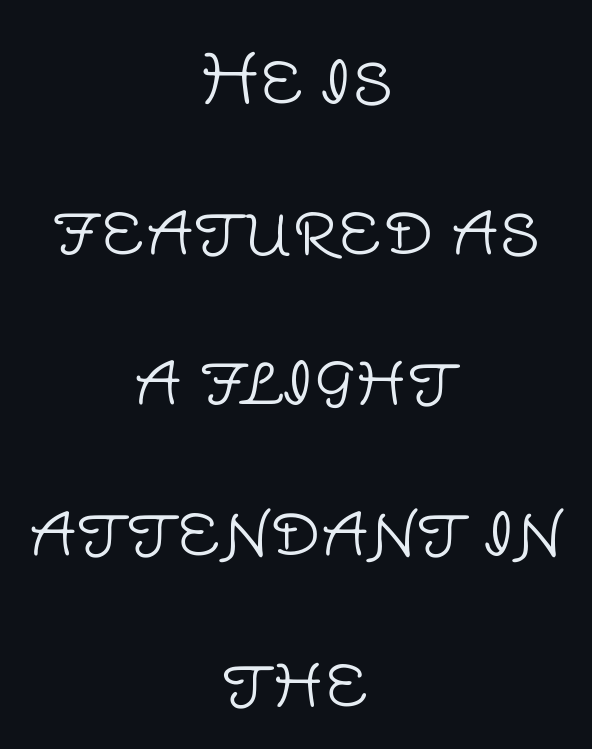
Q: Is the text bold? A: No.
Q: Is the text italic (slanted)? A: Yes.
Q: Is the typeface a serif or a sans-serif typeface? A: Sans-serif.
Q: Is the text underlined? A: No.
Q: How is the paragraph aligned? A: Centered.
Q: Is the spacing between letters normal or unusually wide? A: Normal.
Q: Is the spacing between lines tight, normal or loose? A: Loose.
Q: Width (condensed, normal, or wide)? A: Normal.
Q: Stroke contrast? A: Low.
Q: x-height? A: Large.
Q: Monospaced? A: No.
